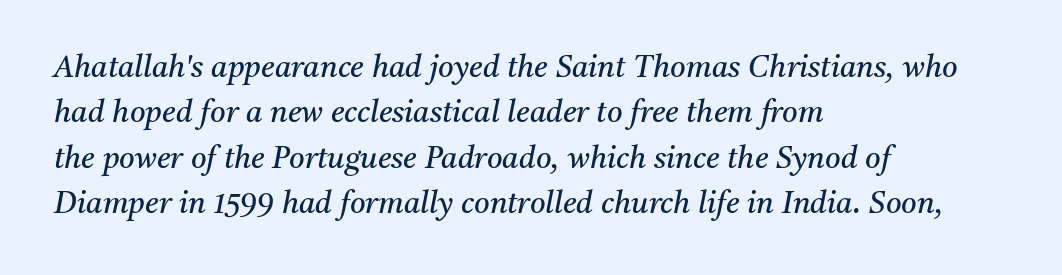
Q: Is the text bold? A: No.
Q: Is the text italic (slanted)? A: Yes, it leans right by about 11 degrees.
Q: Is the typeface a serif or a sans-serif typeface? A: Serif.
Q: Is the text underlined? A: No.
Q: How is the paragraph aligned? A: Left-aligned.
Q: Is the spacing between letters normal or unusually wide? A: Normal.
Q: Is the spacing between lines tight, normal or loose? A: Normal.
Q: Width (condensed, normal, or wide)? A: Normal.
Q: Stroke contrast? A: Medium.
Q: x-height? A: Medium.
Q: Monospaced? A: No.
